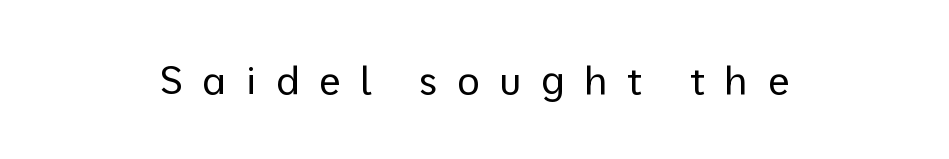
Q: Is the text bold? A: No.
Q: Is the text italic (slanted)? A: No, it is upright.
Q: Is the typeface a serif or a sans-serif typeface? A: Sans-serif.
Q: Is the text underlined? A: No.
Q: How is the paragraph aligned? A: Centered.
Q: Is the spacing between letters normal or unusually wide? A: Unusually wide.
Q: Width (condensed, normal, or wide)? A: Normal.
Q: Stroke contrast? A: Low.
Q: x-height? A: Medium.
Q: Monospaced? A: No.
